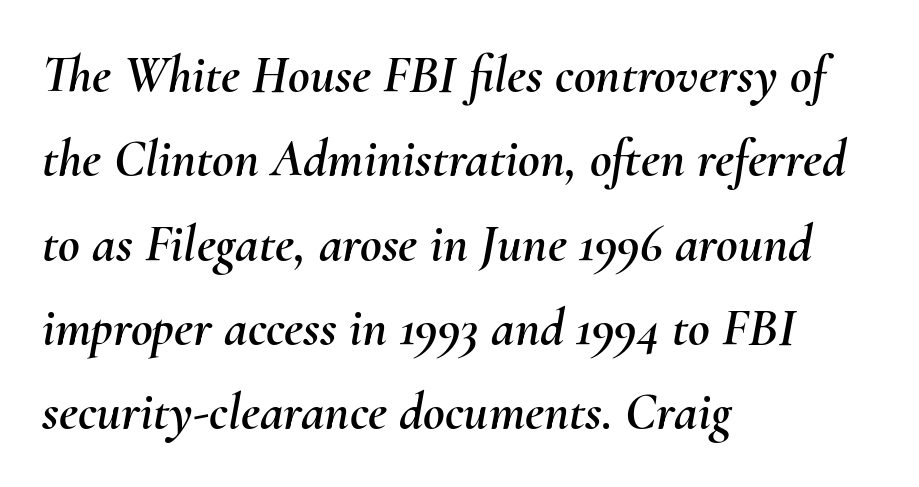
The image shows 53 px text type, italic (leaning right); set left-aligned, normal line spacing (1.59x), normal letter spacing, not underlined; medium stroke contrast and a small x-height.
